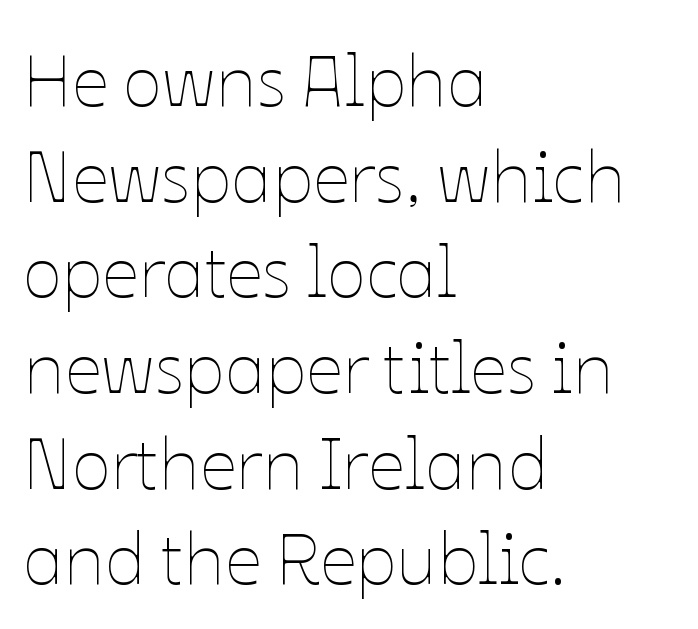
The image shows 73 px thin type, upright; set left-aligned, normal line spacing (1.31x), normal letter spacing, not underlined; low stroke contrast and a medium x-height.
